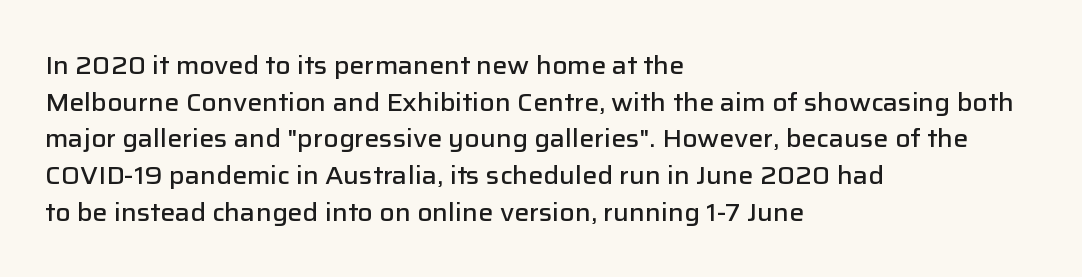
The image shows 25 px text type, upright; set left-aligned, normal line spacing (1.47x), normal letter spacing, not underlined.
